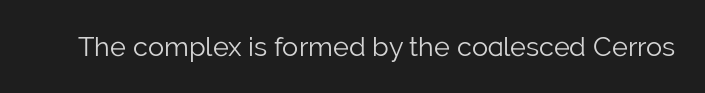
Q: Is the text bold? A: No.
Q: Is the text italic (slanted)? A: No, it is upright.
Q: Is the text underlined? A: No.
Q: Is the spacing between letters normal or unusually wide? A: Normal.
